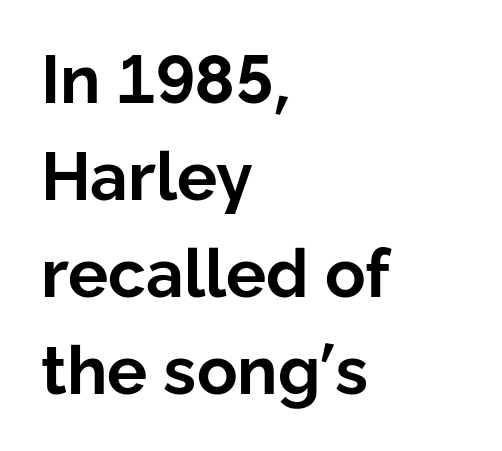
Letterform terminals end flat and unadorned throughout the passage. Layout note: lines flush left. Here the designer chose a conventional face with non-uniform glyph widths. A typesetter would call this leading conventional body-copy spacing.
